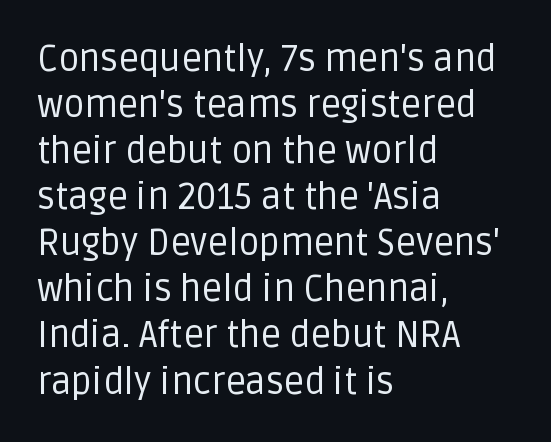
Q: Is the text bold? A: No.
Q: Is the text italic (slanted)? A: No, it is upright.
Q: Is the typeface a serif or a sans-serif typeface? A: Sans-serif.
Q: Is the text underlined? A: No.
Q: How is the paragraph aligned? A: Left-aligned.
Q: Is the spacing between letters normal or unusually wide? A: Normal.
Q: Is the spacing between lines tight, normal or loose? A: Normal.
Q: Width (condensed, normal, or wide)? A: Normal.
Q: Stroke contrast? A: Low.
Q: x-height? A: Large.
Q: Monospaced? A: No.
